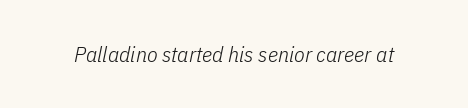
{"italic": "yes", "lean": "right", "slant_degrees": 11, "bold": "no", "underline": "no", "letter_spacing": "normal", "letter_spacing_em": 0.0, "glyph_px": 22}
